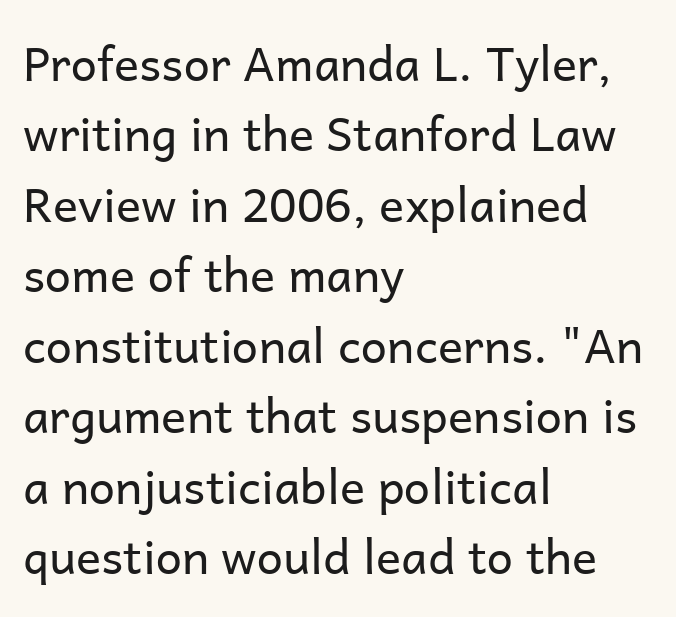
Q: Is the text bold? A: No.
Q: Is the text italic (slanted)? A: No, it is upright.
Q: Is the typeface a serif or a sans-serif typeface? A: Sans-serif.
Q: Is the text underlined? A: No.
Q: How is the paragraph aligned? A: Left-aligned.
Q: Is the spacing between letters normal or unusually wide? A: Normal.
Q: Is the spacing between lines tight, normal or loose? A: Normal.
Q: Width (condensed, normal, or wide)? A: Normal.
Q: Stroke contrast? A: Low.
Q: x-height? A: Medium.
Q: Monospaced? A: No.
